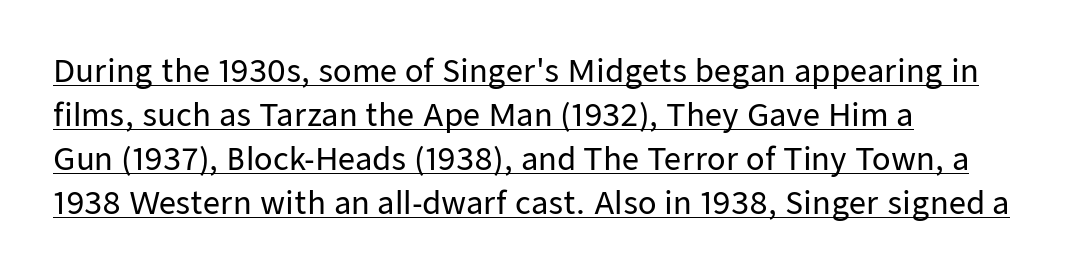
Q: Is the text italic (slanted)? A: No, it is upright.
Q: Is the typeface a serif or a sans-serif typeface? A: Sans-serif.
Q: Is the text underlined? A: Yes.
Q: How is the paragraph aligned? A: Left-aligned.
Q: Is the spacing between letters normal or unusually wide? A: Normal.
Q: Is the spacing between lines tight, normal or loose? A: Normal.
Q: Width (condensed, normal, or wide)? A: Normal.
Q: Stroke contrast? A: Low.
Q: x-height? A: Medium.
Q: Monospaced? A: No.
